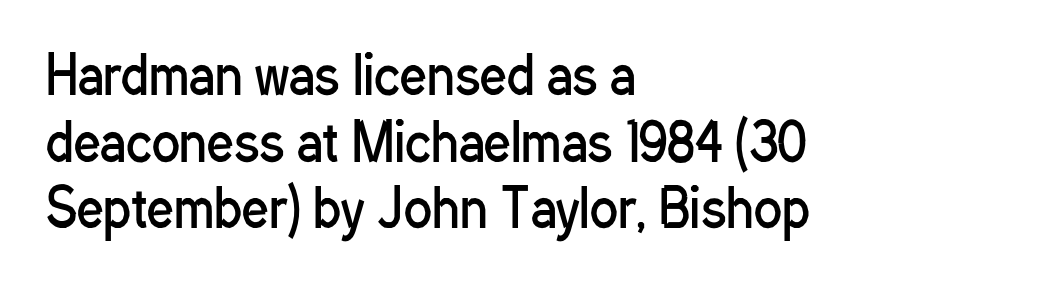
The image shows 52 px regular-weight, condensed sans-serif type, upright; set left-aligned, normal line spacing (1.28x), normal letter spacing, not underlined; low stroke contrast and a medium x-height.
